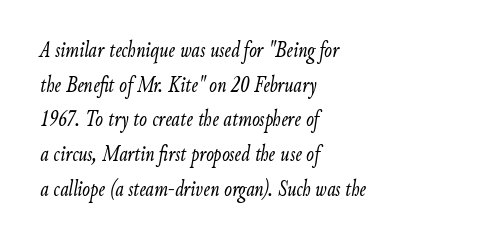
Q: Is the text bold? A: No.
Q: Is the text italic (slanted)? A: Yes, it leans right by about 9 degrees.
Q: Is the text underlined? A: No.
Q: How is the paragraph aligned? A: Left-aligned.
Q: Is the spacing between letters normal or unusually wide? A: Normal.
Q: Is the spacing between lines tight, normal or loose? A: Normal.
